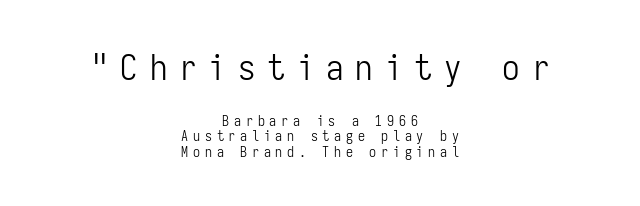
In terms of letterspacing, this is a distinctly airy, spread setting. The area under the type is left untouched. This is not heavy type; no bold has been used. Rows of type sit shoulder to shoulder in the vertical direction. Do the characters align in a grid? Yes, the font is monospaced.
